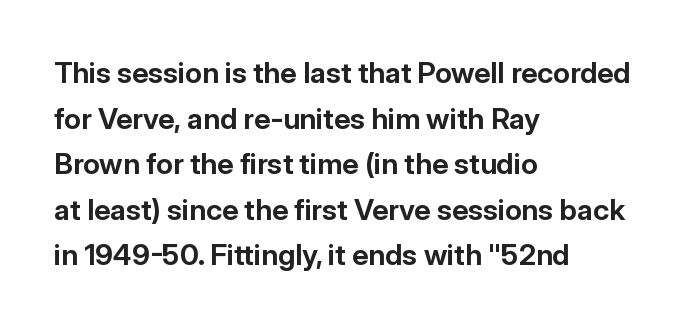
The image shows 29 px bold sans-serif type, upright; set left-aligned, normal line spacing (1.57x), normal letter spacing, not underlined; low stroke contrast and a medium x-height.
